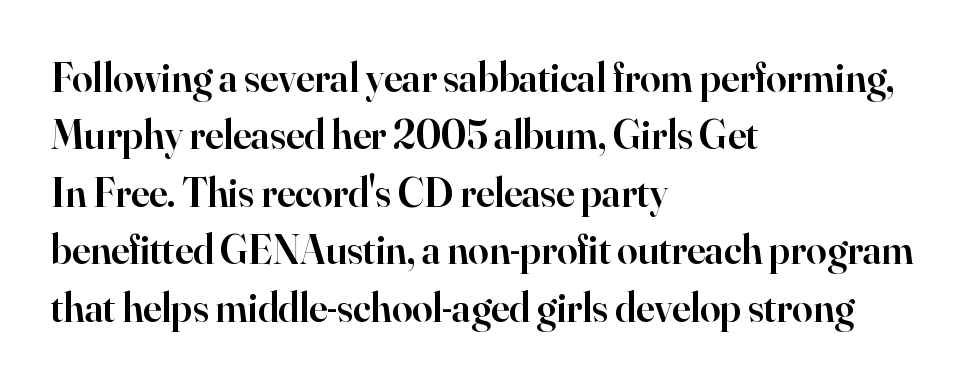
Q: Is the text bold? A: Semi-bold.
Q: Is the text italic (slanted)? A: No, it is upright.
Q: Is the typeface a serif or a sans-serif typeface? A: Serif.
Q: Is the text underlined? A: No.
Q: How is the paragraph aligned? A: Left-aligned.
Q: Is the spacing between letters normal or unusually wide? A: Normal.
Q: Is the spacing between lines tight, normal or loose? A: Normal.
Q: Width (condensed, normal, or wide)? A: Normal.
Q: Stroke contrast? A: High.
Q: x-height? A: Small.
Q: Monospaced? A: No.
